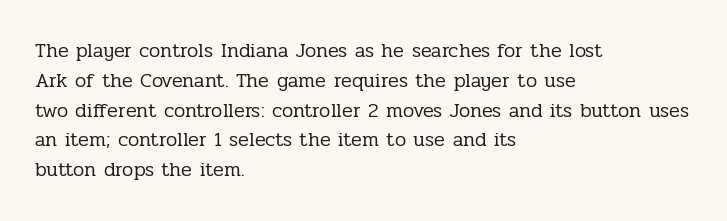
{"italic": "no", "bold": "no", "underline": "no", "align": "left", "line_spacing": "normal", "line_spacing_ratio": 1.49, "letter_spacing": "normal", "letter_spacing_em": 0.0, "glyph_px": 20}
